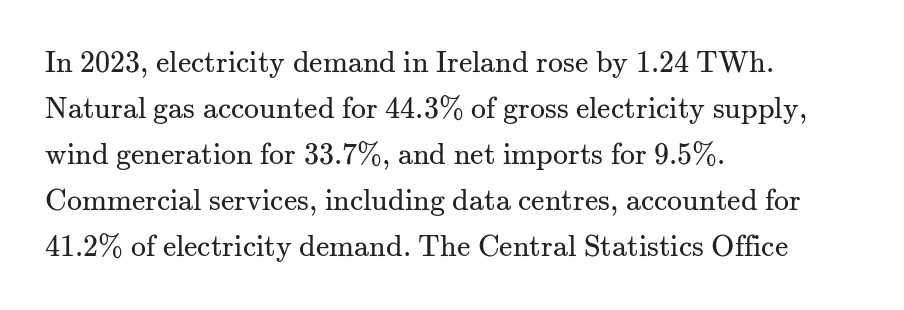
{"serif": "yes", "italic": "no", "bold": "no", "weight": "regular", "width": "normal", "stroke_contrast": "medium", "x_height": "small", "monospaced": "no", "underline": "no", "align": "left", "line_spacing": "normal", "line_spacing_ratio": 1.53, "letter_spacing": "normal", "letter_spacing_em": 0.0, "glyph_px": 30}
